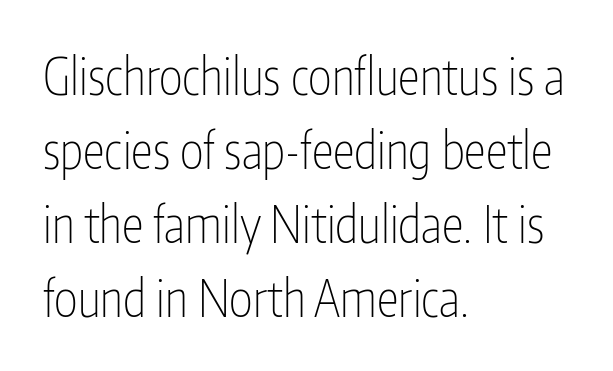
{"serif": "no", "italic": "no", "bold": "no", "weight": "thin", "width": "condensed", "stroke_contrast": "low", "x_height": "medium", "monospaced": "no", "underline": "no", "align": "left", "line_spacing": "normal", "line_spacing_ratio": 1.48, "letter_spacing": "normal", "letter_spacing_em": 0.0, "glyph_px": 50}
